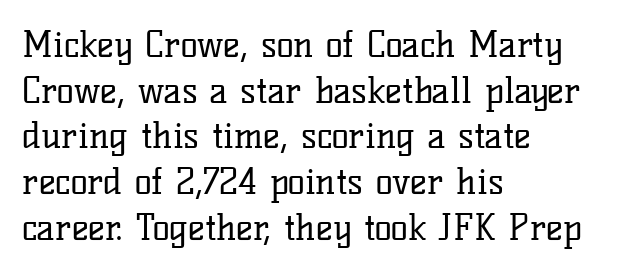
A typesetter would call this proportional, since set widths differ per character. These lines were composed using upright roman letters. This rendering employs a face with finishing strokes, i.e., a serif. Heaviness? Minimal to ordinary, like unemphasized prose.
